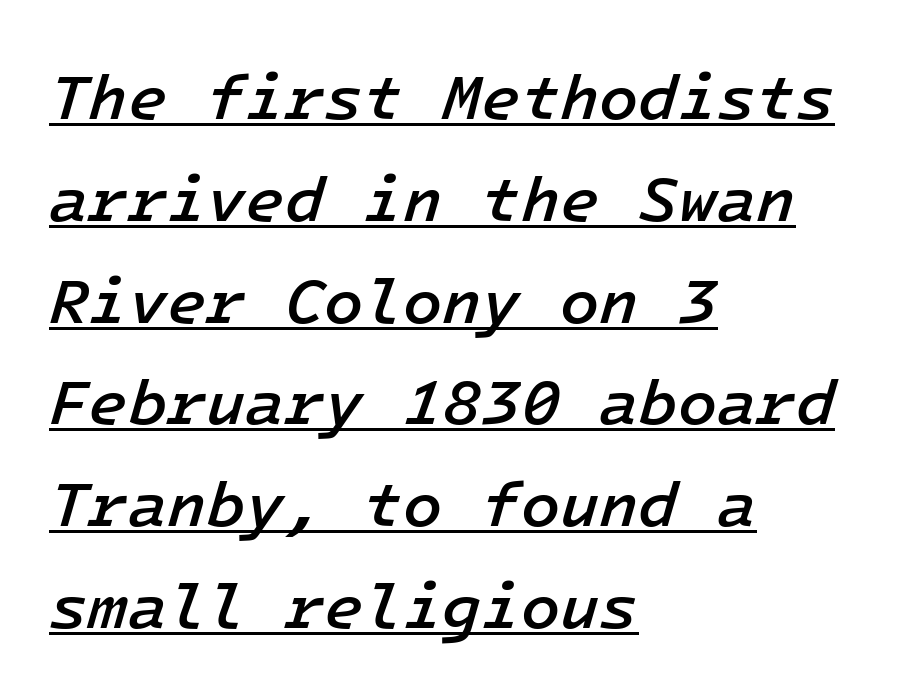
The image shows 64 px semibold type, italic (leaning right), monospaced; set left-aligned, normal line spacing (1.59x), normal letter spacing, underlined; low stroke contrast and a medium x-height.
